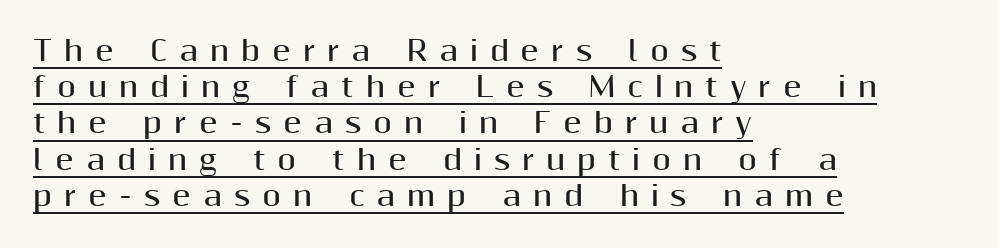
The image shows 27 px bold type, upright; set left-aligned, normal line spacing (1.34x), unusually wide letter spacing (+0.44 em), underlined.
